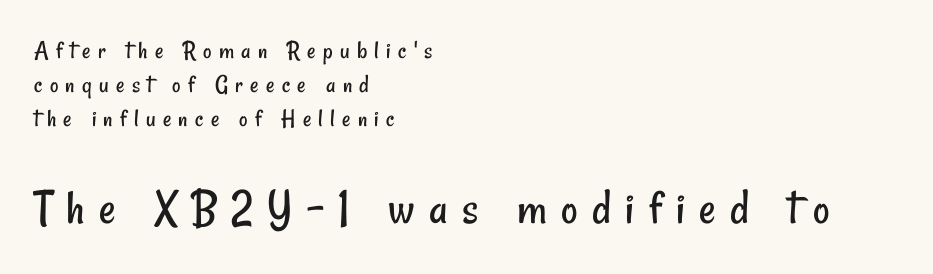
Q: Is the text bold? A: No.
Q: Is the typeface a serif or a sans-serif typeface? A: Sans-serif.
Q: Is the text underlined? A: No.
Q: How is the paragraph aligned? A: Left-aligned.
Q: Is the spacing between letters normal or unusually wide? A: Unusually wide.
Q: Is the spacing between lines tight, normal or loose? A: Normal.
Q: Which block of text is set in a larger size, the first (top) or the second (bottom)? A: The second (bottom) one.
Q: Width (condensed, normal, or wide)? A: Condensed.
Q: Stroke contrast? A: Low.
Q: x-height? A: Small.
Q: Monospaced? A: No.
